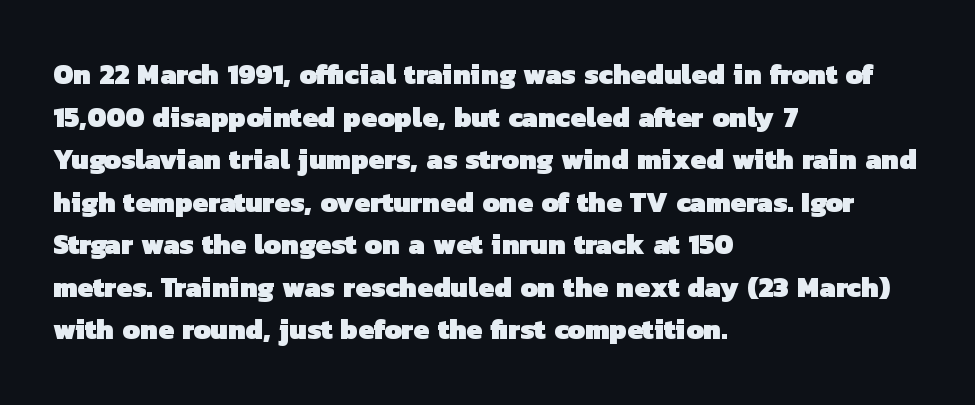
The image shows 28 px heavy sans-serif type; set left-aligned, normal line spacing (1.52x), normal letter spacing, not underlined; low stroke contrast and a medium x-height.
